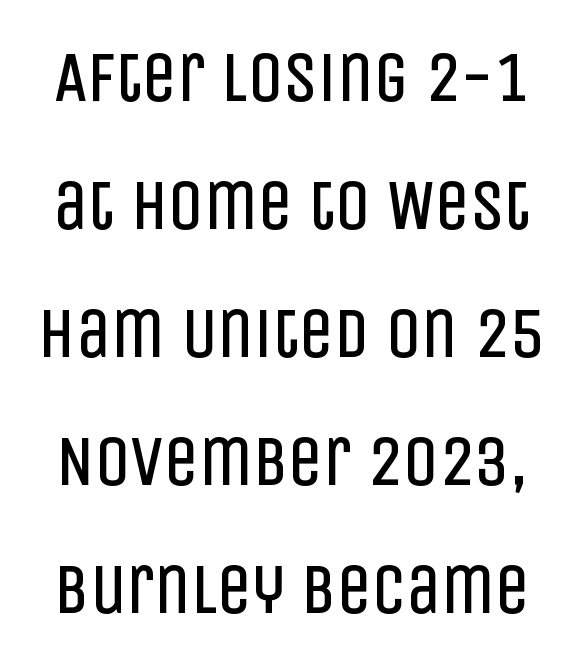
Q: Is the text bold? A: No.
Q: Is the text italic (slanted)? A: No, it is upright.
Q: Is the typeface a serif or a sans-serif typeface? A: Sans-serif.
Q: Is the text underlined? A: No.
Q: Is the spacing between letters normal or unusually wide? A: Normal.
Q: Width (condensed, normal, or wide)? A: Condensed.
Q: Stroke contrast? A: Low.
Q: x-height? A: Large.
Q: Monospaced? A: No.
